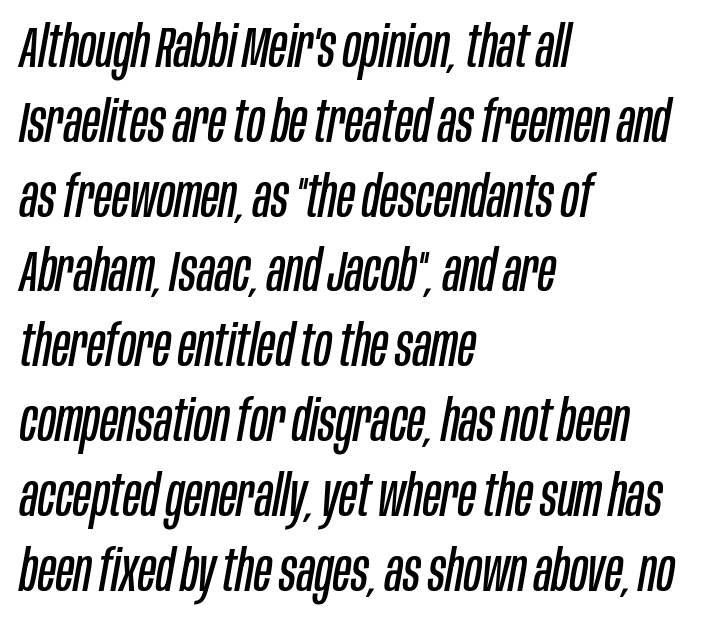
The line texture is even and compact thanks to regular tracking. Notice how the stems are inclined rather than vertical — that's the hallmark of italics. The string is rendered with underlining switched off. Stem width sits at or under what a default text font uses.
